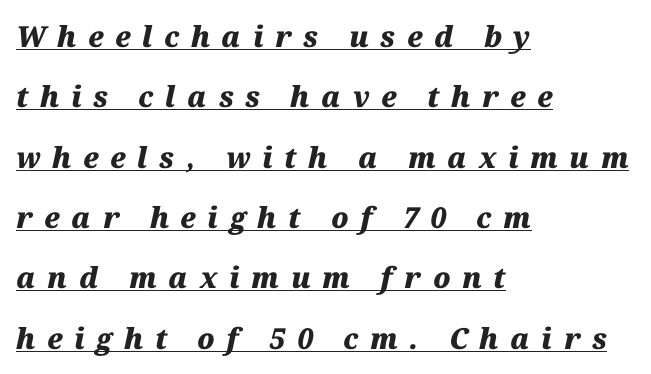
Q: Is the text bold? A: Yes.
Q: Is the text italic (slanted)? A: Yes, it leans right by about 12 degrees.
Q: Is the text underlined? A: Yes.
Q: How is the paragraph aligned? A: Left-aligned.
Q: Is the spacing between letters normal or unusually wide? A: Unusually wide.
Q: Is the spacing between lines tight, normal or loose? A: Loose.
Q: Width (condensed, normal, or wide)? A: Normal.
Q: Stroke contrast? A: Medium.
Q: x-height? A: Medium.
Q: Monospaced? A: No.
